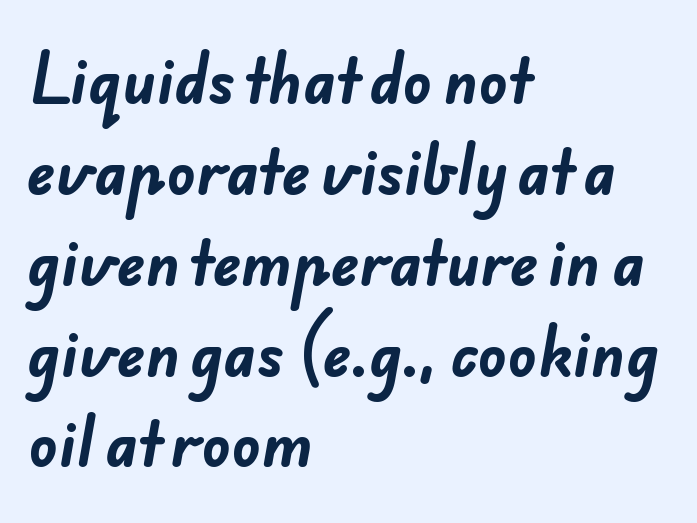
Nobody touched the tracking dial on this one. Notice how descenders clear the ascenders below comfortably — that's standard leading. I'd call this a sans setting — the letters go barefoot. The area under the type is left untouched. These lines are rendered in a variable-pitch font. In CSS terms this would be text-align: left.
